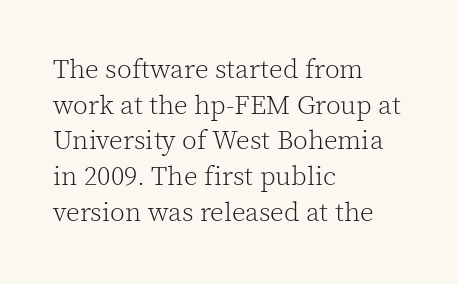
Q: Is the text bold? A: No.
Q: Is the text italic (slanted)? A: No, it is upright.
Q: Is the text underlined? A: No.
Q: How is the paragraph aligned? A: Left-aligned.
Q: Is the spacing between letters normal or unusually wide? A: Normal.
Q: Is the spacing between lines tight, normal or loose? A: Normal.
